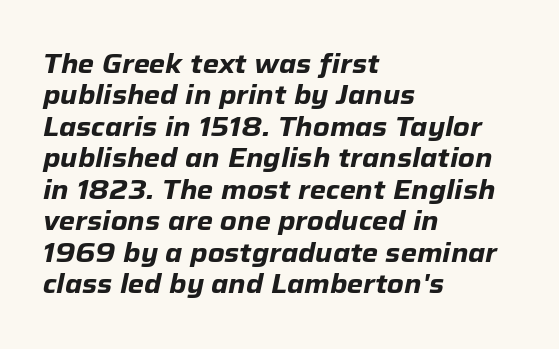
In terms of letterspacing, this is plain default setting. Which margin do the lines hug? The left one — the right edge is uneven. Is the type bold? Yes — the strokes are clearly thick and heavy. The zone under the glyphs is completely vacant. This is oblique type, the kind used for emphasis or titles.
